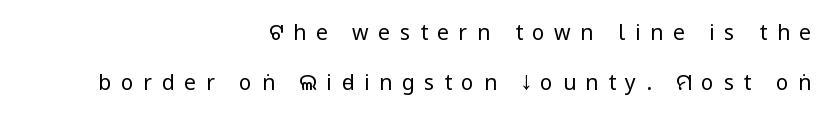
{"italic": "no", "bold": "no", "underline": "no", "align": "right", "line_spacing": "loose", "line_spacing_ratio": 2.4, "letter_spacing": "wide", "letter_spacing_em": 0.46, "glyph_px": 21}
